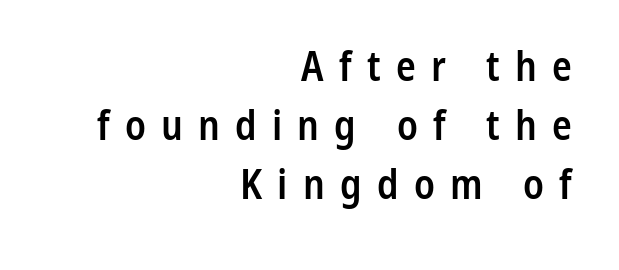
{"serif": "no", "italic": "no", "bold": "semi", "weight": "semibold", "width": "condensed", "stroke_contrast": "low", "x_height": "medium", "monospaced": "no", "underline": "no", "align": "right", "line_spacing": "normal", "line_spacing_ratio": 1.44, "letter_spacing": "wide", "letter_spacing_em": 0.37, "glyph_px": 41}
